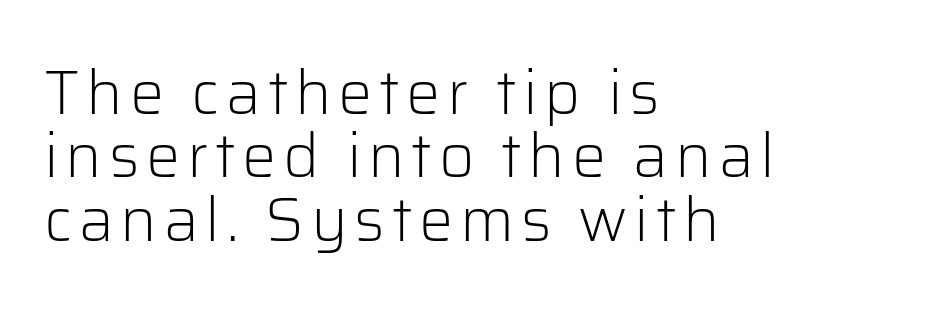
The leading is snug, giving the passage a crowded texture. Tall strokes in this sample are plumb rather than angled. Type without underlining. This is not heavy type; no bold has been used.
